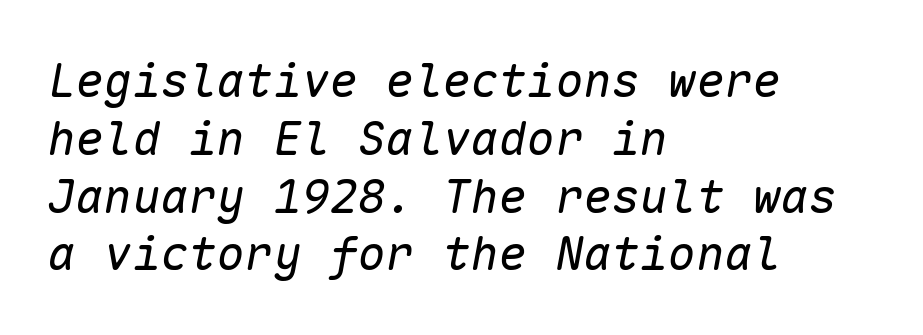
Layout note: lines flush left. Do the characters align in a grid? Yes, the font is monospaced. Quick note: underline off. Letter spacing: default. The face used here has a pronounced slope to its letters.
